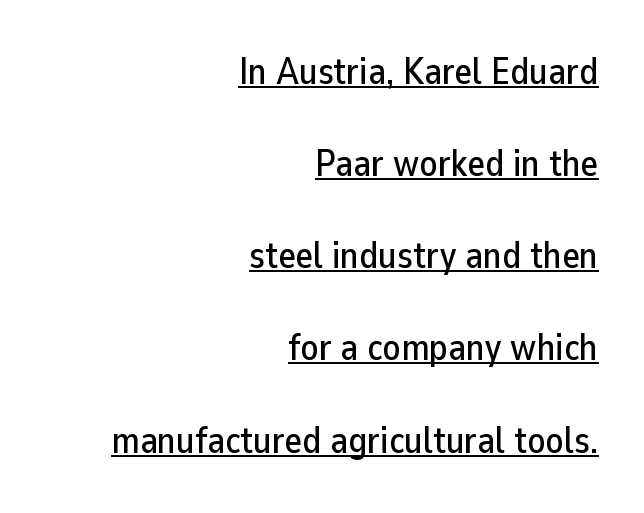
Q: Is the text italic (slanted)? A: No, it is upright.
Q: Is the typeface a serif or a sans-serif typeface? A: Sans-serif.
Q: Is the text underlined? A: Yes.
Q: How is the paragraph aligned? A: Right-aligned.
Q: Is the spacing between letters normal or unusually wide? A: Normal.
Q: Is the spacing between lines tight, normal or loose? A: Loose.
Q: Width (condensed, normal, or wide)? A: Normal.
Q: Stroke contrast? A: Low.
Q: x-height? A: Medium.
Q: Monospaced? A: No.
